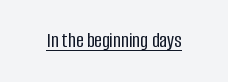
Q: Is the text italic (slanted)? A: No, it is upright.
Q: Is the text underlined? A: Yes.
Q: Is the spacing between letters normal or unusually wide? A: Normal.
